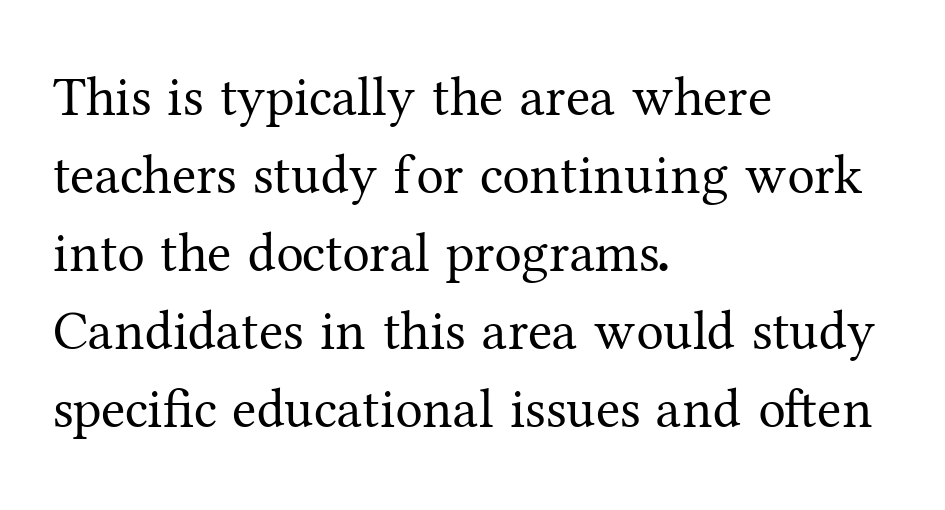
The font is comparable to plain body text, perhaps lighter. Posture: upright roman. Successive baselines arrive at the customary interval. Visually the block forms a straight wall on the left and a jagged coastline on the right.
